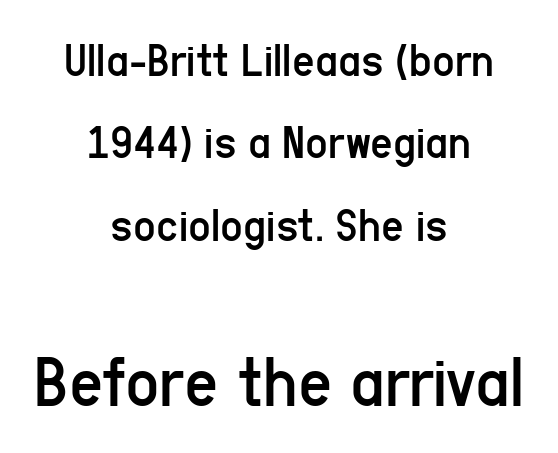
{"serif": "no", "italic": "no", "bold": "no", "weight": "regular", "width": "condensed", "stroke_contrast": "low", "x_height": "medium", "monospaced": "no", "underline": "no", "align": "center", "line_spacing": "normal", "line_spacing_ratio": 1.68, "letter_spacing": "normal", "letter_spacing_em": 0.0, "larger_block": "second", "size_ratio": 1.51, "glyph_px": 74}
